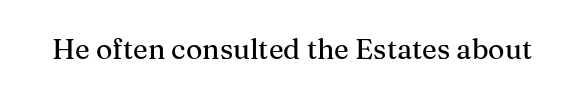
{"serif": "yes", "italic": "no", "width": "normal", "stroke_contrast": "medium", "x_height": "medium", "monospaced": "no", "underline": "no", "letter_spacing": "normal", "letter_spacing_em": 0.0, "glyph_px": 28}
